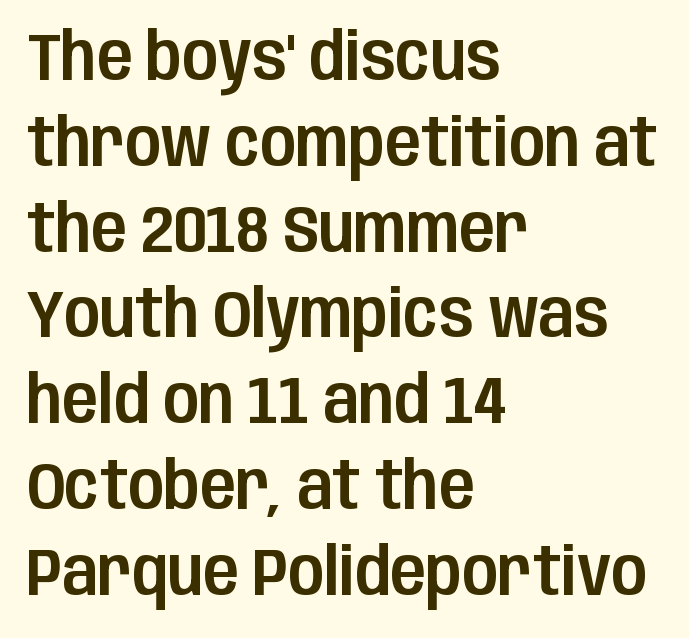
The font family rendered here belongs to the sans-serif group. The setting favours the left margin, as ordinary paragraphs usually do. Note the varied advance widths — an 'i' is clearly narrower than an 'm'. Quick note: not italic, upright.
